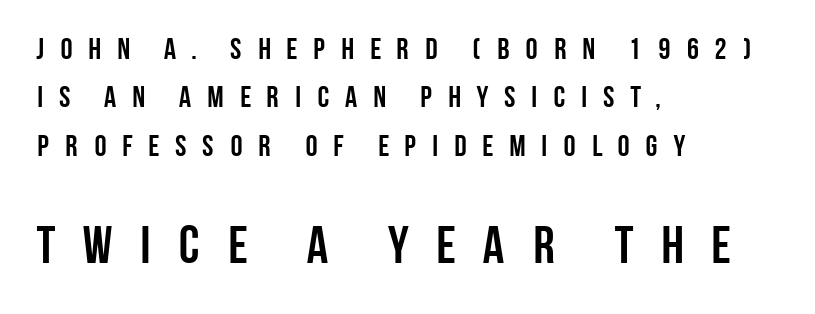
Is the letter spacing exaggerated? Yes — the characters are pushed far apart. Does the type have serifs? No, each stem ends abruptly. Size contrast runs from small at the top to large at the bottom. This is heavy type, rendered in bold. If you drew a line through each stem, it would be perfectly vertical. Teacher's note: observe the even left margin — that is flush-left alignment.
